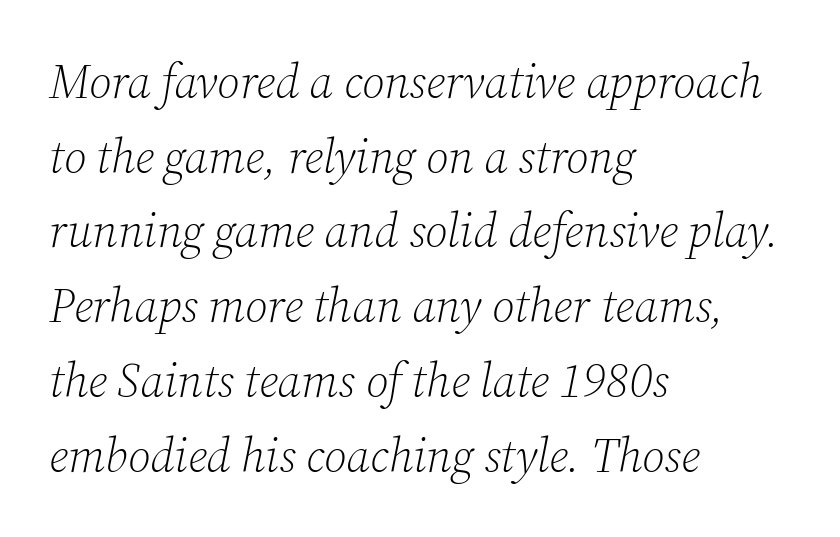
The glyphs are unaccompanied by any horizontal stroke below them. Serif or sans? Serif — the stroke terminals have little feet. Is the block centered? No — it sits flush against the left margin. The face used here is rendered with its standard letterfit. If you measured baseline to baseline, you'd find a middling distance.
